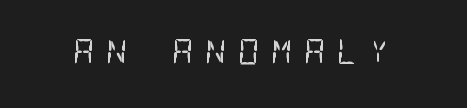
The image shows 33 px regular-weight, condensed sans-serif type, monospaced; set unusually wide letter spacing (+0.35 em), not underlined; low stroke contrast and a large x-height.
